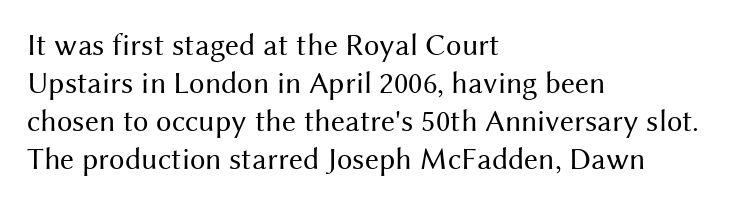
{"serif": "no", "italic": "no", "bold": "no", "weight": "regular", "width": "normal", "stroke_contrast": "medium", "x_height": "medium", "monospaced": "no", "underline": "no", "align": "left", "line_spacing_ratio": 1.23, "letter_spacing": "normal", "letter_spacing_em": 0.0, "glyph_px": 31}
